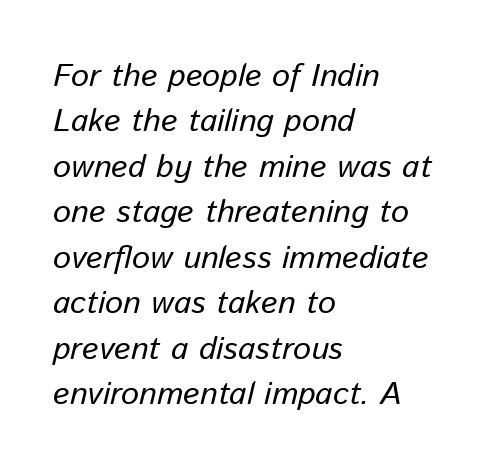
It's the slanting kind of type. Anything drawn beneath the words? Only blank space. Interline gaps are of average width in this sample. Is this a fixed-width face? No — the glyphs have proportional, varying widths. The passage is arranged the way most books set body copy — flush left. Characters follow at the spacing the type designer built in.
